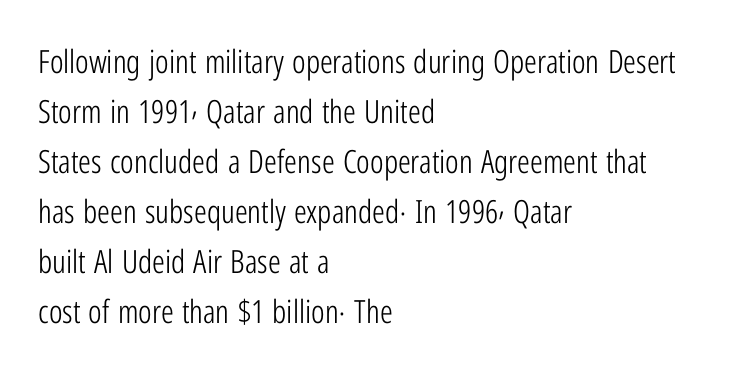
The image shows 32 px light, condensed sans-serif type, upright; set left-aligned, normal line spacing (1.56x), normal letter spacing, not underlined; low stroke contrast and a medium x-height.
